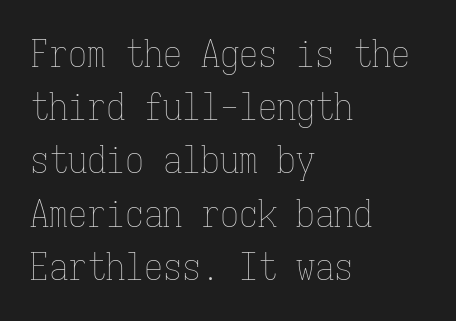
The image shows 38 px thin, condensed type, upright, monospaced; set left-aligned, normal line spacing (1.4x), normal letter spacing, not underlined; low stroke contrast and a medium x-height.
